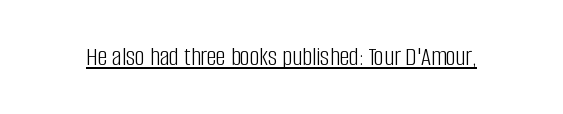
The image shows 27 px text type, upright; set normal letter spacing, underlined.
